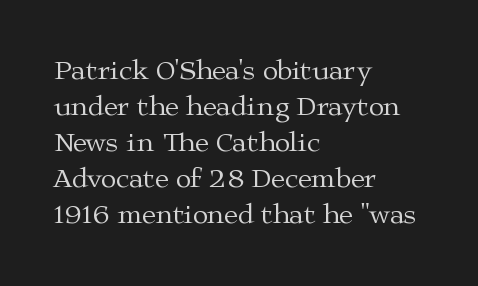
{"serif": "yes", "italic": "no", "bold": "no", "weight": "regular", "width": "wide", "stroke_contrast": "medium", "x_height": "medium", "monospaced": "no", "underline": "no", "align": "left", "line_spacing": "normal", "line_spacing_ratio": 1.29, "letter_spacing": "normal", "letter_spacing_em": 0.0, "glyph_px": 28}
